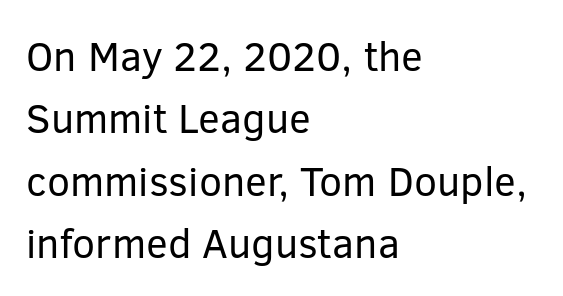
Every row of glyphs begins at an identical x-position on the left. Proportional: the letters do not fall into vertical columns. Has an underline been added? It has not. Compared with typical body copy, the letter spacing here is the same. The font sits on the lighter half of the weight spectrum, regular included. Nope, not italic — everything's standing straight.
